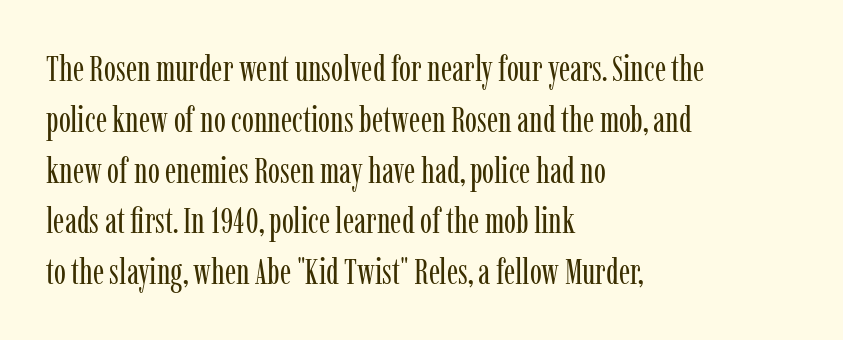
A typesetter would call this leading conventional body-copy spacing. The ragged edge is on the right, which tells us the setting is flush left. It's the straight-up-and-down kind of type. Quick note: underline off. Character widths vary here, with narrow letters taking less room than wide ones.
